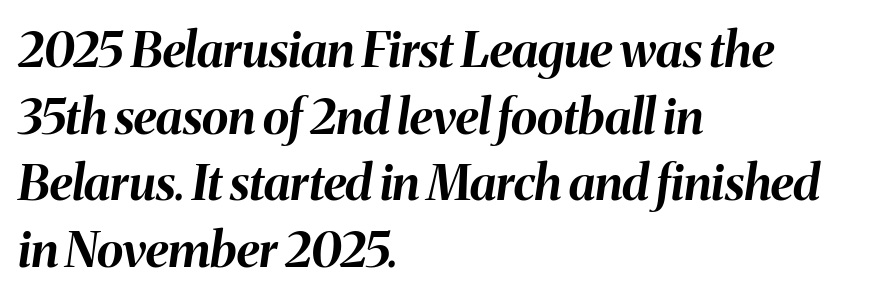
{"italic": "yes", "lean": "right", "slant_degrees": 8, "bold": "yes", "weight": "bold", "width": "normal", "stroke_contrast": "medium", "x_height": "medium", "monospaced": "no", "underline": "no", "align": "left", "line_spacing": "normal", "line_spacing_ratio": 1.36, "letter_spacing": "normal", "letter_spacing_em": 0.0, "glyph_px": 49}
